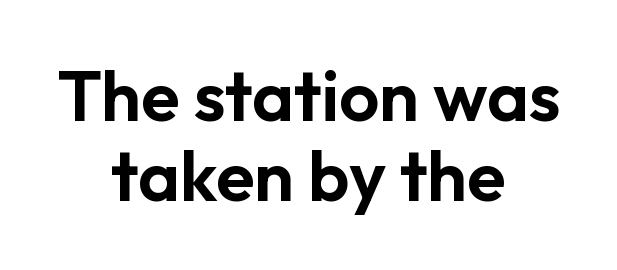
Q: Is the text italic (slanted)? A: No, it is upright.
Q: Is the typeface a serif or a sans-serif typeface? A: Sans-serif.
Q: Is the text underlined? A: No.
Q: How is the paragraph aligned? A: Centered.
Q: Is the spacing between letters normal or unusually wide? A: Normal.
Q: Is the spacing between lines tight, normal or loose? A: Tight.
Q: Width (condensed, normal, or wide)? A: Normal.
Q: Stroke contrast? A: Low.
Q: x-height? A: Medium.
Q: Monospaced? A: No.
